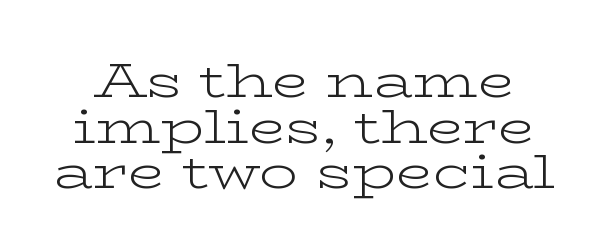
{"serif": "yes", "italic": "no", "bold": "no", "weight": "light", "width": "wide", "stroke_contrast": "low", "x_height": "medium", "monospaced": "no", "underline": "no", "line_spacing": "tight", "line_spacing_ratio": 0.95, "letter_spacing": "normal", "letter_spacing_em": 0.0, "glyph_px": 48}
